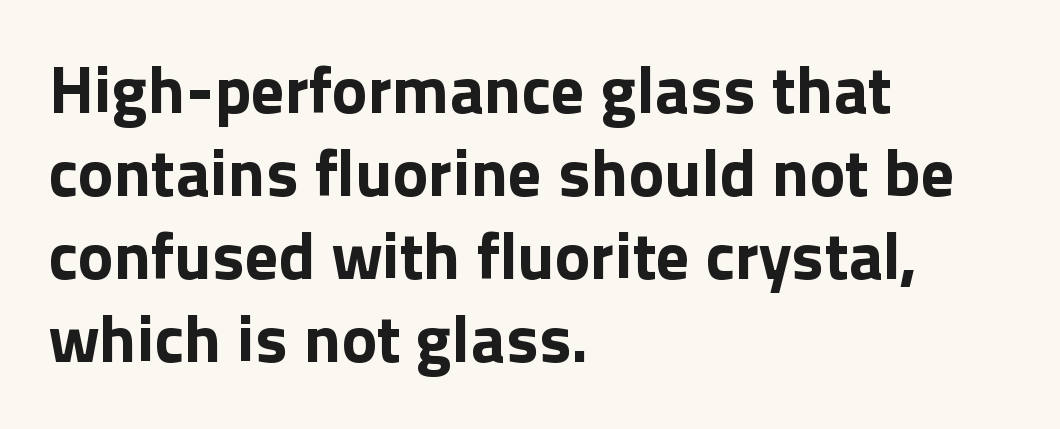
{"serif": "no", "italic": "no", "bold": "yes", "weight": "bold", "width": "normal", "x_height": "medium", "monospaced": "no", "underline": "no", "align": "left", "line_spacing_ratio": 1.24, "letter_spacing": "normal", "letter_spacing_em": 0.0, "glyph_px": 67}
